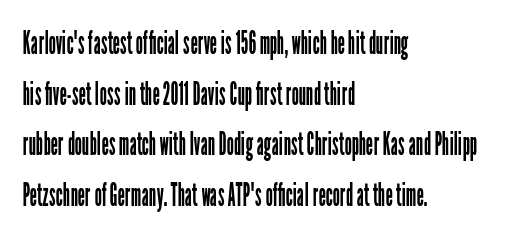
{"serif": "no", "italic": "no", "bold": "no", "weight": "regular", "width": "condensed", "stroke_contrast": "low", "x_height": "medium", "monospaced": "no", "underline": "no", "align": "left", "line_spacing": "normal", "line_spacing_ratio": 1.58, "letter_spacing": "normal", "letter_spacing_em": 0.0, "glyph_px": 32}
